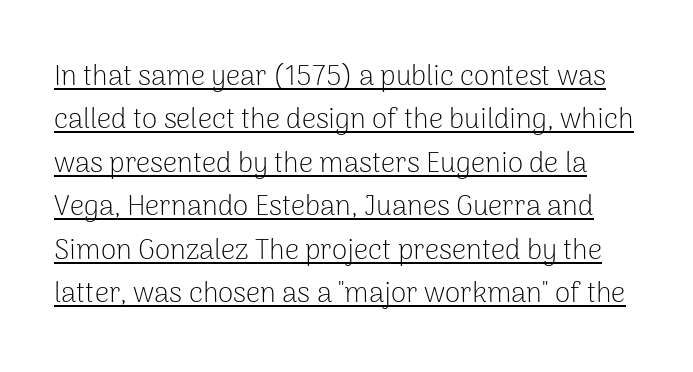
The image shows 28 px light sans-serif type, upright; set normal line spacing (1.55x), normal letter spacing, underlined; low stroke contrast and a medium x-height.
